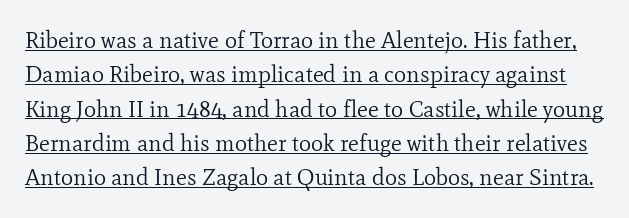
The rendered words wear a rule along their underside. A roman cut, with each character standing at attention. Regarding leading, the lines here are spaced in the standard way. Each stroke keeps to a modest, everyday thickness or less. Is the letter spacing exaggerated? No — it looks like the ordinary default.
